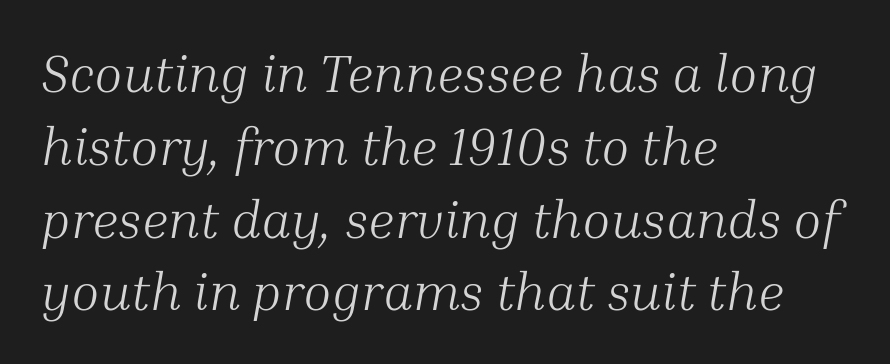
These lines are composed in type with serifs. Glyph-to-glyph distance matches everyday printed text. The weight tops out at a normal text grade. The rendering uses natural spacing where letterforms have individual widths.
